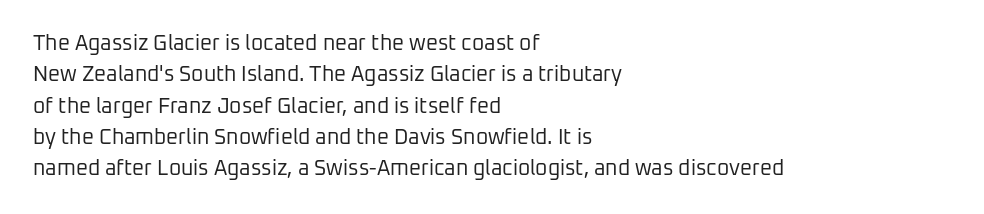
Ordinary non-slanted type is in use. Honestly, the row spacing looks completely unremarkable. These lines keep a tight, regular rhythm from letter to letter. These lines stack with their left ends in a neat column.
